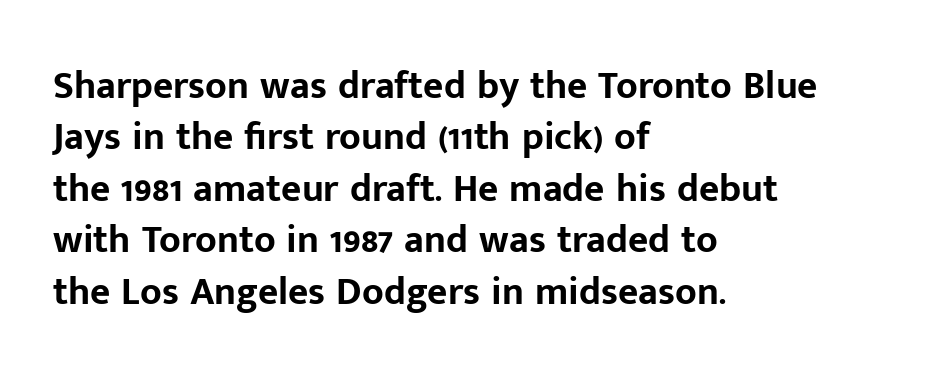
Notice how the stems are strictly vertical — no italics here. The letterforms sit shoulder to shoulder at normal distance. Letters rest on an invisible, unmarked baseline. The passage shown is emphatically bold. Each letter keeps its own natural width here, so spacing adapts to shape. Are there feet on the stems? There aren't — it's a sans.
